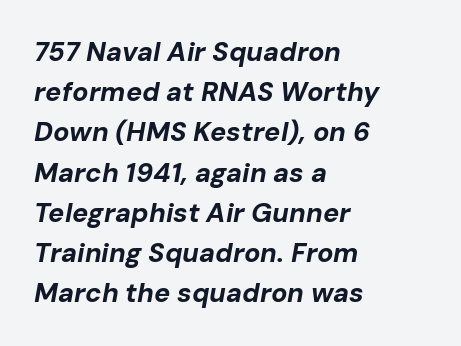
Q: Is the text bold? A: Yes.
Q: Is the text italic (slanted)? A: Yes, it leans right by about 10 degrees.
Q: Is the text underlined? A: No.
Q: How is the paragraph aligned? A: Left-aligned.
Q: Is the spacing between letters normal or unusually wide? A: Normal.
Q: Is the spacing between lines tight, normal or loose? A: Normal.
